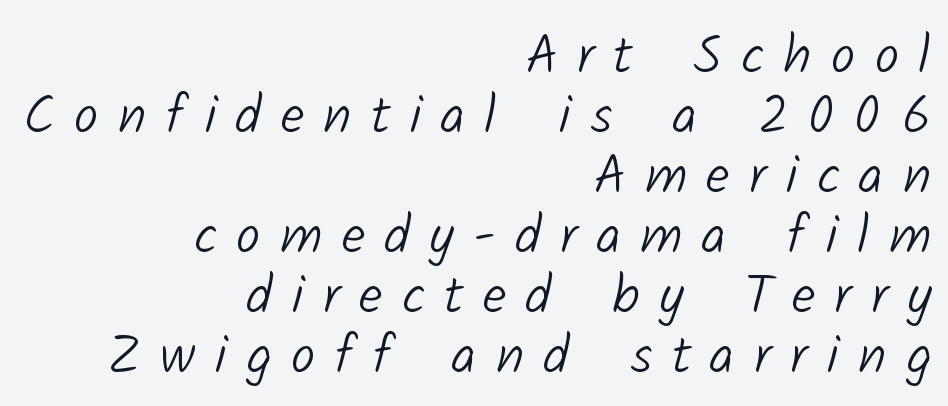
Q: Is the text bold? A: No.
Q: Is the typeface a serif or a sans-serif typeface? A: Sans-serif.
Q: Is the text underlined? A: No.
Q: How is the paragraph aligned? A: Right-aligned.
Q: Is the spacing between letters normal or unusually wide? A: Unusually wide.
Q: Is the spacing between lines tight, normal or loose? A: Tight.
Q: Width (condensed, normal, or wide)? A: Normal.
Q: Stroke contrast? A: Low.
Q: x-height? A: Medium.
Q: Monospaced? A: No.
